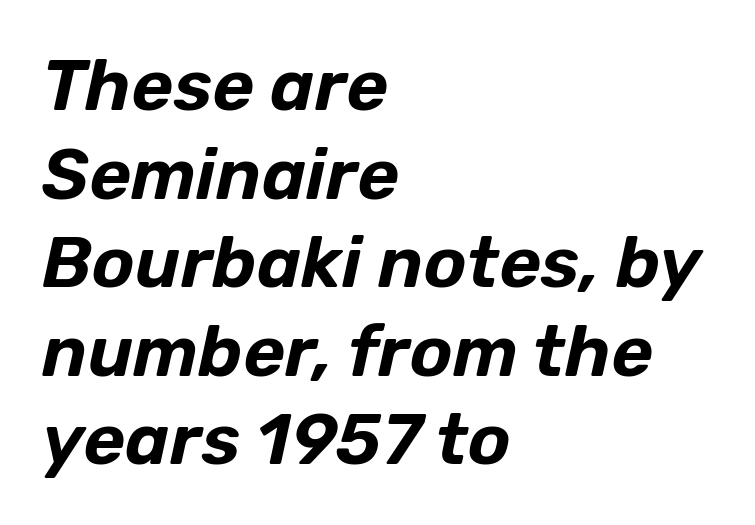
Q: Is the text italic (slanted)? A: Yes, it leans right by about 12 degrees.
Q: Is the text underlined? A: No.
Q: How is the paragraph aligned? A: Left-aligned.
Q: Is the spacing between letters normal or unusually wide? A: Normal.
Q: Width (condensed, normal, or wide)? A: Normal.
Q: Stroke contrast? A: Low.
Q: x-height? A: Medium.
Q: Monospaced? A: No.
